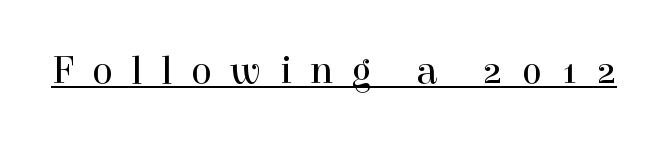
The image shows 39 px regular-weight serif type, upright; set unusually wide letter spacing (+0.47 em), underlined; a medium x-height.
